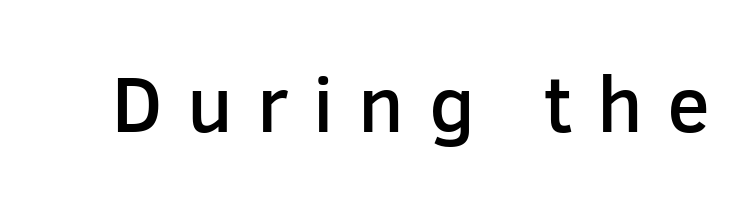
Q: Is the text bold? A: Semi-bold.
Q: Is the text italic (slanted)? A: No, it is upright.
Q: Is the typeface a serif or a sans-serif typeface? A: Sans-serif.
Q: Is the text underlined? A: No.
Q: Is the spacing between letters normal or unusually wide? A: Unusually wide.
Q: Width (condensed, normal, or wide)? A: Normal.
Q: Stroke contrast? A: Low.
Q: x-height? A: Medium.
Q: Monospaced? A: No.
